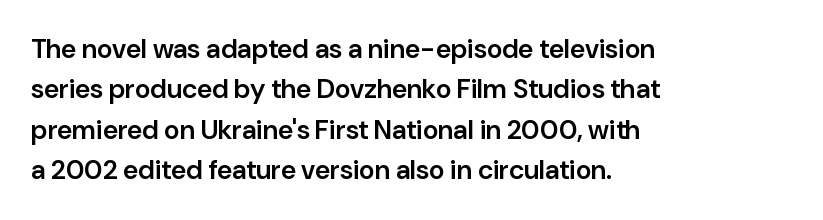
{"italic": "no", "bold": "semi", "underline": "no", "align": "left", "line_spacing": "normal", "line_spacing_ratio": 1.5, "letter_spacing": "normal", "letter_spacing_em": 0.0, "glyph_px": 27}
